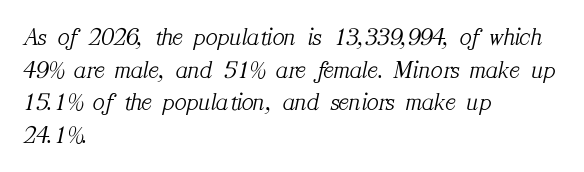
Q: Is the text bold? A: No.
Q: Is the text italic (slanted)? A: Yes, it leans right by about 12 degrees.
Q: Is the text underlined? A: No.
Q: How is the paragraph aligned? A: Left-aligned.
Q: Is the spacing between letters normal or unusually wide? A: Normal.
Q: Is the spacing between lines tight, normal or loose? A: Normal.
